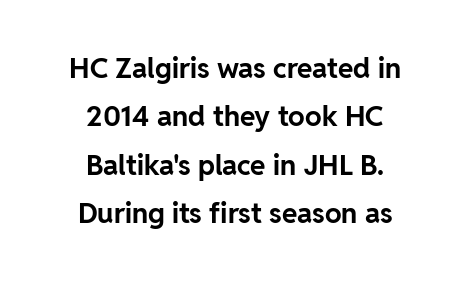
The image shows 28 px bold sans-serif type, upright; set centered, line spacing 1.73x, normal letter spacing, not underlined; low stroke contrast and a medium x-height.
